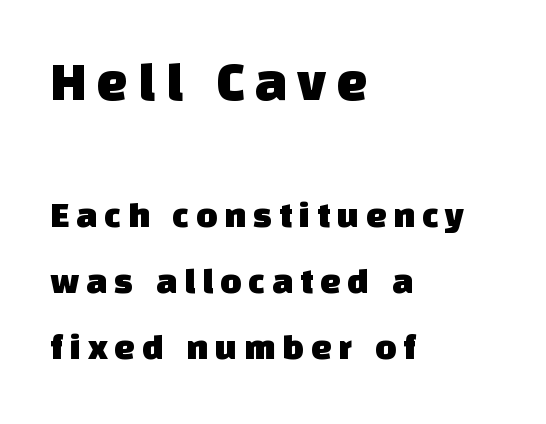
Q: Is the typeface a serif or a sans-serif typeface? A: Sans-serif.
Q: Is the text underlined? A: No.
Q: How is the paragraph aligned? A: Left-aligned.
Q: Which block of text is set in a larger size, the first (top) or the second (bottom)? A: The first (top) one.
Q: Width (condensed, normal, or wide)? A: Normal.
Q: Stroke contrast? A: Low.
Q: x-height? A: Large.
Q: Monospaced? A: No.
